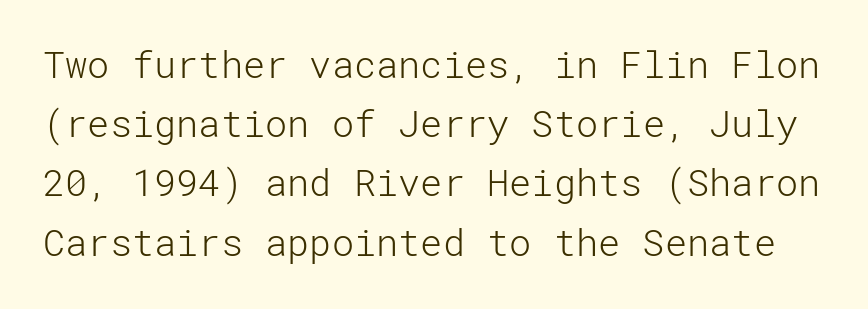
Q: Is the text bold? A: No.
Q: Is the text italic (slanted)? A: No, it is upright.
Q: Is the typeface a serif or a sans-serif typeface? A: Sans-serif.
Q: Is the text underlined? A: No.
Q: Is the spacing between letters normal or unusually wide? A: Normal.
Q: Is the spacing between lines tight, normal or loose? A: Normal.
Q: Width (condensed, normal, or wide)? A: Normal.
Q: Stroke contrast? A: Low.
Q: x-height? A: Medium.
